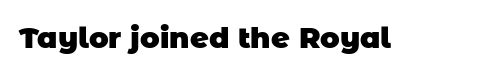
{"serif": "no", "bold": "yes", "weight": "heavy", "width": "normal", "stroke_contrast": "low", "x_height": "large", "monospaced": "no", "underline": "no", "letter_spacing": "normal", "letter_spacing_em": 0.0, "glyph_px": 29}
